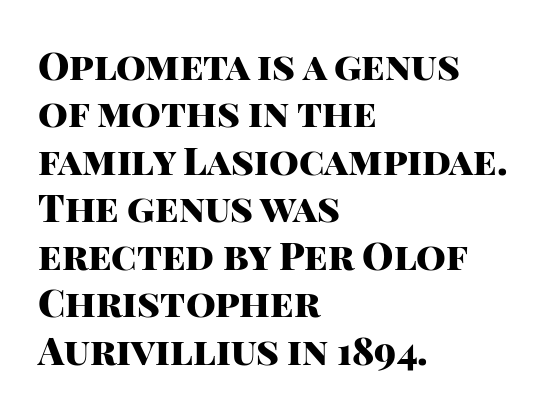
Leftover space on each line is placed entirely after the last word. Default kerning and tracking; the words read as compact shapes. It's the straight-up-and-down kind of type. The block of text has a typical density, with ordinary space between rows. The passage shown is emphatically bold.
